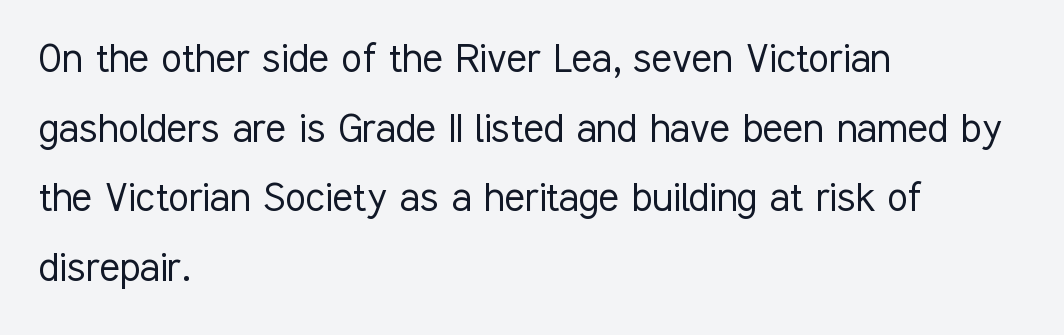
{"serif": "no", "italic": "no", "bold": "no", "weight": "light", "width": "condensed", "stroke_contrast": "low", "x_height": "medium", "monospaced": "no", "underline": "no", "align": "left", "line_spacing": "normal", "line_spacing_ratio": 1.48, "letter_spacing": "normal", "letter_spacing_em": 0.0, "glyph_px": 47}
